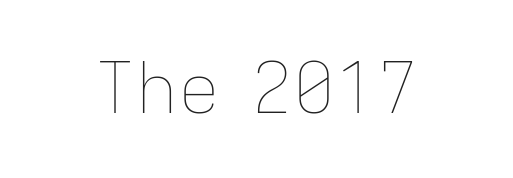
{"italic": "no", "bold": "no", "weight": "thin", "width": "normal", "stroke_contrast": "low", "x_height": "medium", "monospaced": "no", "underline": "no", "letter_spacing": "normal", "letter_spacing_em": 0.0, "glyph_px": 70}
